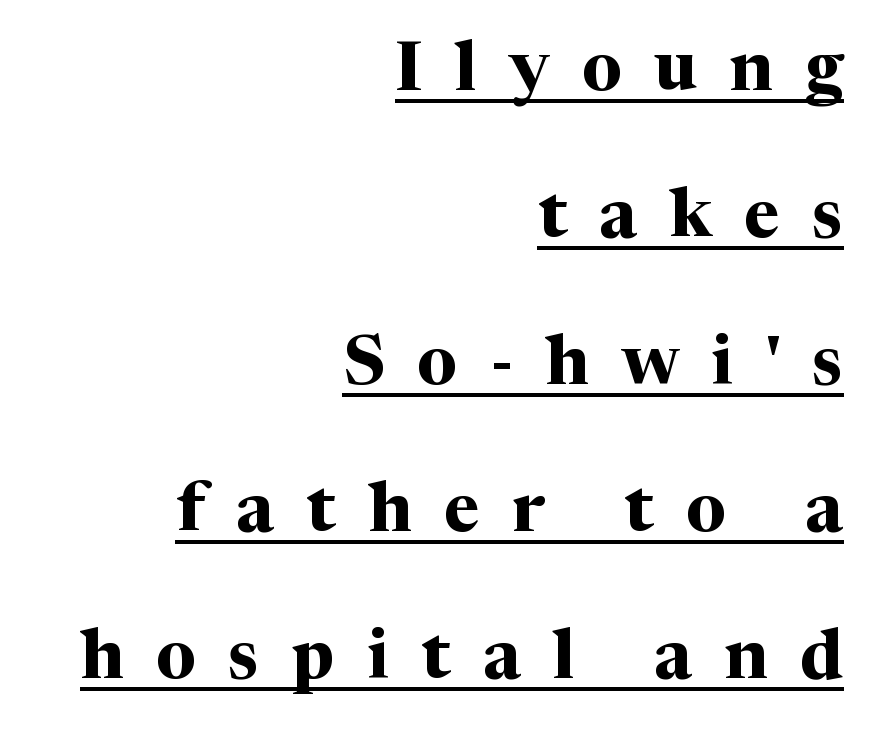
{"serif": "yes", "italic": "no", "bold": "yes", "weight": "bold", "width": "normal", "stroke_contrast": "medium", "x_height": "medium", "monospaced": "no", "underline": "yes", "align": "right", "line_spacing": "loose", "line_spacing_ratio": 2.13, "letter_spacing": "wide", "letter_spacing_em": 0.47, "glyph_px": 69}
